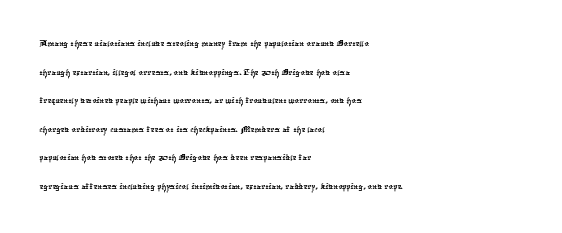
Just letters on the line, the space beneath them empty. This block has exactly the height ordinary leading produces. Letter spacing: default. These lines are set flush left with a ragged right edge.
